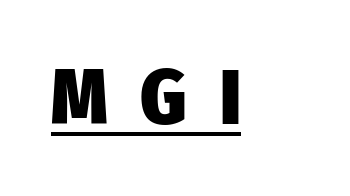
Character widths vary here, with narrow letters taking less room than wide ones. Ascenders rise straight up at ninety degrees. The characters look thick and weighty, a clear bold. Each letter's strokes conclude bluntly, with no projecting serifs. These characters rest on top of a visible drawn line. Tracking value appears strongly positive — letters spread wide.
